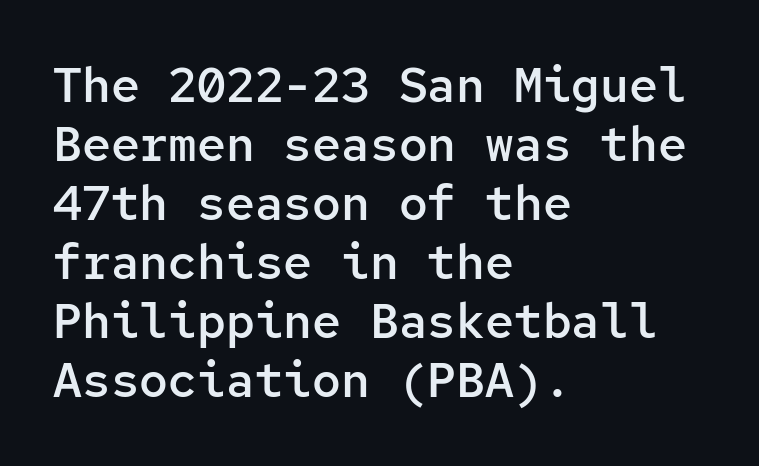
{"serif": "no", "italic": "no", "bold": "semi", "weight": "semibold", "width": "normal", "stroke_contrast": "low", "x_height": "medium", "monospaced": "yes", "underline": "no", "align": "left", "line_spacing_ratio": 1.23, "letter_spacing": "normal", "letter_spacing_em": 0.0, "glyph_px": 48}
